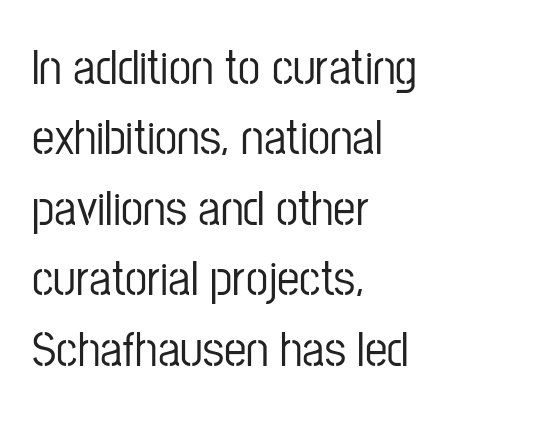
{"serif": "no", "italic": "no", "width": "condensed", "stroke_contrast": "low", "x_height": "medium", "monospaced": "no", "underline": "no", "align": "left", "line_spacing": "normal", "line_spacing_ratio": 1.41, "letter_spacing": "normal", "letter_spacing_em": 0.0, "glyph_px": 50}
